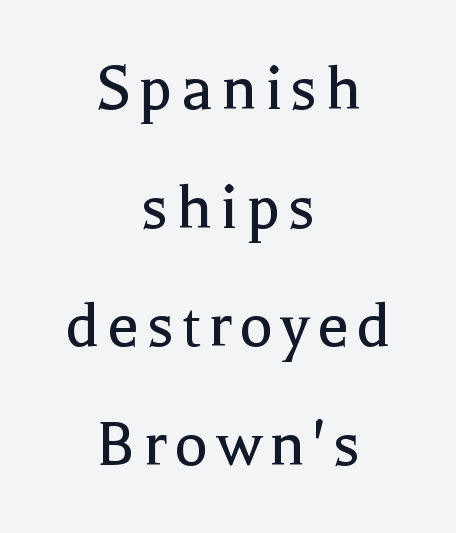
{"serif": "yes", "italic": "no", "bold": "no", "weight": "regular", "width": "normal", "x_height": "medium", "monospaced": "no", "underline": "no", "align": "center", "line_spacing": "normal", "line_spacing_ratio": 1.67, "glyph_px": 71}
